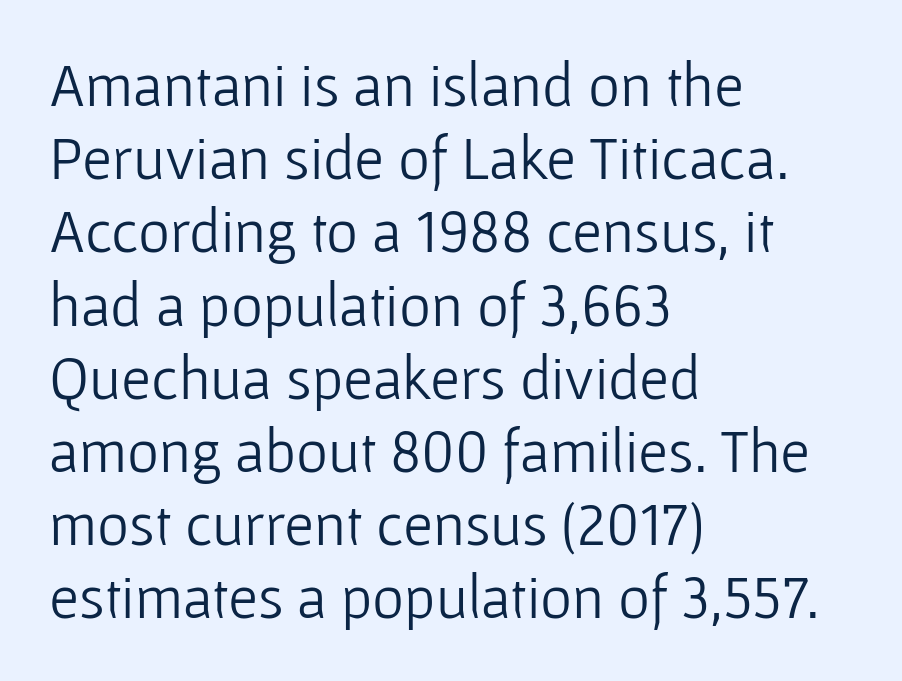
These lines stack with their left ends in a neat column. Check the space under the baseline: it is left empty. Nobody touched the tracking dial on this one. The rendering shows plain stroke endings on the letterforms — a sans-serif design. The weight tops out at a normal text grade. These lines are rendered in a variable-pitch font.
